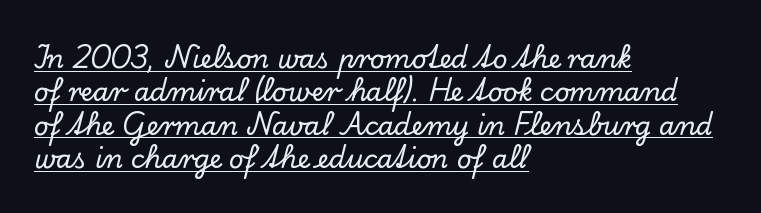
Q: Is the text italic (slanted)? A: Yes.
Q: Is the text underlined? A: Yes.
Q: How is the paragraph aligned? A: Left-aligned.
Q: Is the spacing between letters normal or unusually wide? A: Normal.
Q: Is the spacing between lines tight, normal or loose? A: Normal.
